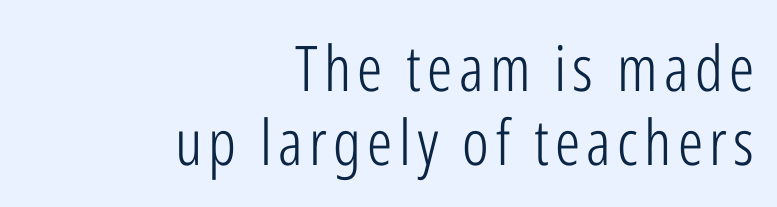
Q: Is the text bold? A: No.
Q: Is the text italic (slanted)? A: No, it is upright.
Q: Is the typeface a serif or a sans-serif typeface? A: Sans-serif.
Q: Is the text underlined? A: No.
Q: How is the paragraph aligned? A: Right-aligned.
Q: Width (condensed, normal, or wide)? A: Condensed.
Q: Stroke contrast? A: Low.
Q: x-height? A: Medium.
Q: Monospaced? A: No.
